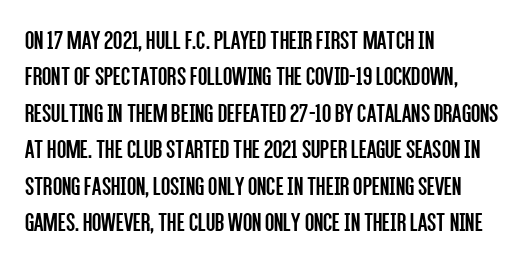
{"italic": "no", "bold": "no", "underline": "no", "align": "left", "line_spacing": "normal", "line_spacing_ratio": 1.35, "letter_spacing": "normal", "letter_spacing_em": 0.0, "glyph_px": 27}
